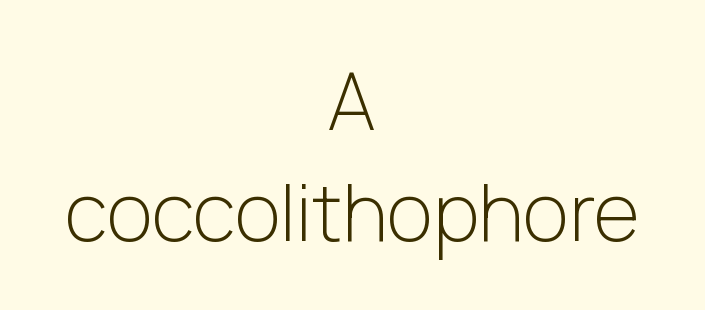
{"serif": "no", "italic": "no", "bold": "no", "weight": "light", "width": "normal", "stroke_contrast": "low", "x_height": "medium", "monospaced": "no", "underline": "no", "align": "center", "line_spacing": "normal", "line_spacing_ratio": 1.4, "letter_spacing": "normal", "letter_spacing_em": 0.0, "glyph_px": 79}
